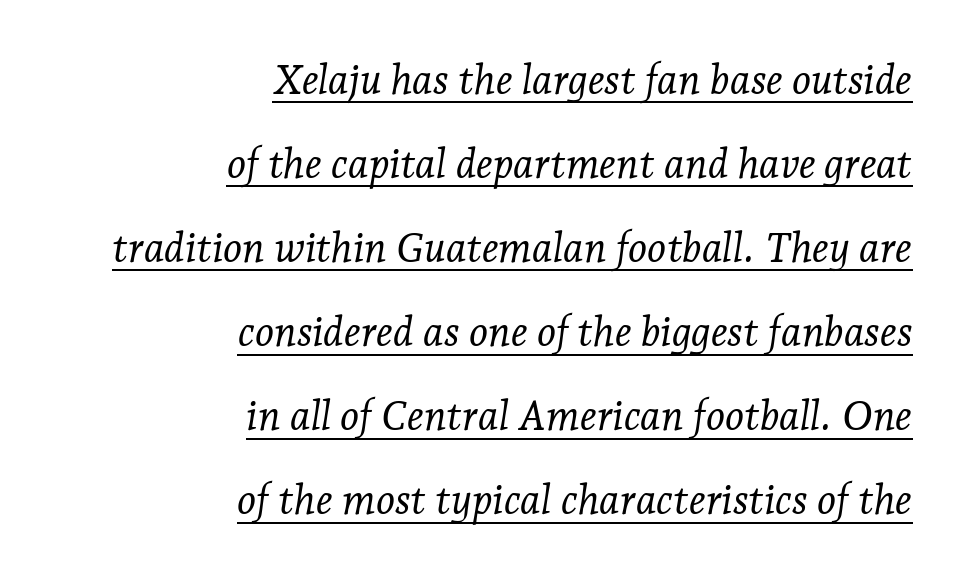
Q: Is the text bold? A: No.
Q: Is the text italic (slanted)? A: Yes, it leans right by about 7 degrees.
Q: Is the typeface a serif or a sans-serif typeface? A: Serif.
Q: Is the text underlined? A: Yes.
Q: How is the paragraph aligned? A: Right-aligned.
Q: Is the spacing between letters normal or unusually wide? A: Normal.
Q: Is the spacing between lines tight, normal or loose? A: Loose.
Q: Width (condensed, normal, or wide)? A: Normal.
Q: Stroke contrast? A: Low.
Q: x-height? A: Medium.
Q: Monospaced? A: No.
